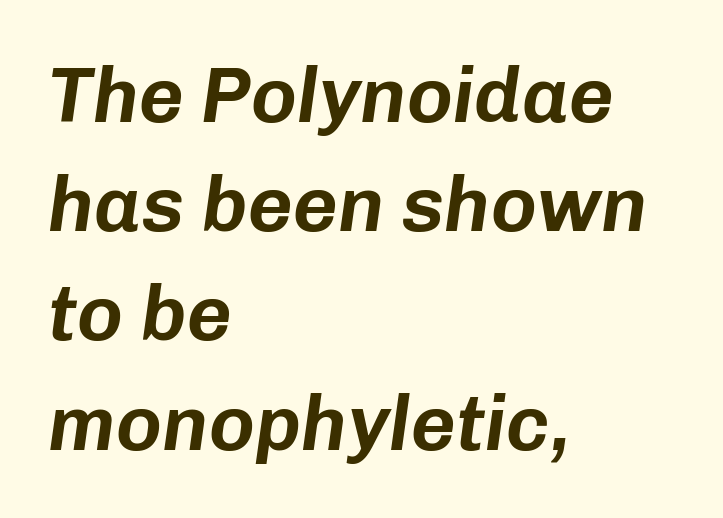
Tracking here is standard; glyphs follow each other at the usual distance. Each new line begins a customary step beneath the previous one. Notice how the stems are inclined rather than vertical — that's the hallmark of italics. Caption: multi-line text, flush left, ragged right. The rendering uses natural spacing where letterforms have individual widths.
